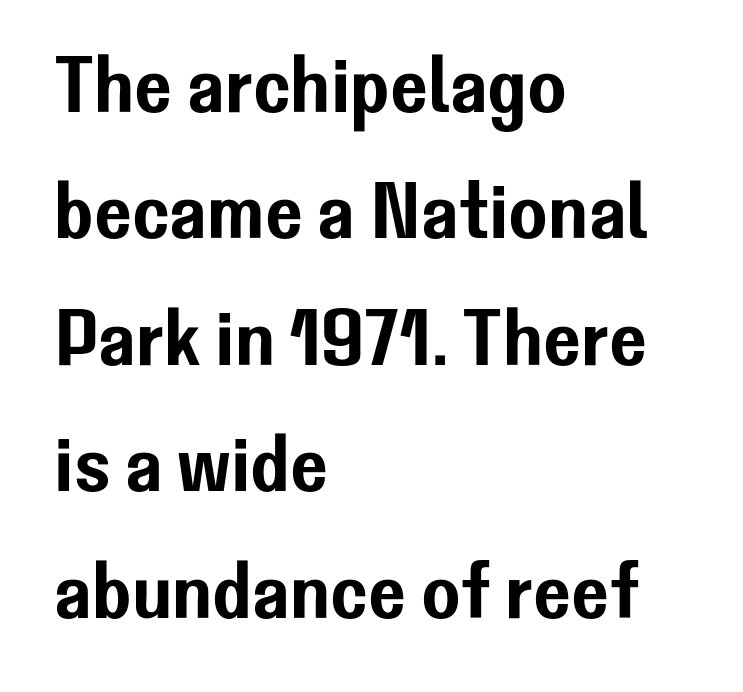
Q: Is the text italic (slanted)? A: No, it is upright.
Q: Is the typeface a serif or a sans-serif typeface? A: Sans-serif.
Q: Is the text underlined? A: No.
Q: How is the paragraph aligned? A: Left-aligned.
Q: Is the spacing between letters normal or unusually wide? A: Normal.
Q: Is the spacing between lines tight, normal or loose? A: Normal.
Q: Width (condensed, normal, or wide)? A: Normal.
Q: Stroke contrast? A: Low.
Q: x-height? A: Medium.
Q: Monospaced? A: No.
